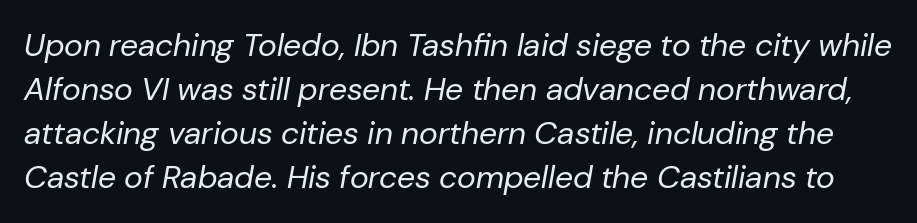
The image shows 32 px regular-weight type, italic (leaning right); set normal line spacing (1.38x), normal letter spacing, not underlined; low stroke contrast and a medium x-height.
